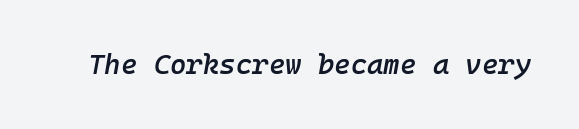
The image shows 28 px semibold type, italic (leaning right), monospaced; set normal letter spacing, not underlined; low stroke contrast and a medium x-height.
